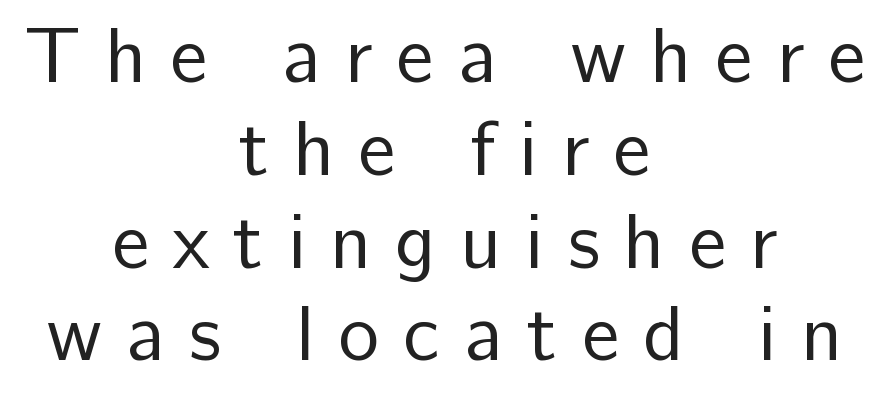
Typeset on center — no edge is straight. Each stroke keeps to a modest, everyday thickness or less. The passage shown has open, widely tracked lettering throughout. The glyphs are unaccompanied by any horizontal stroke below them. You could not count columns in this text — the font is proportionally spaced.
